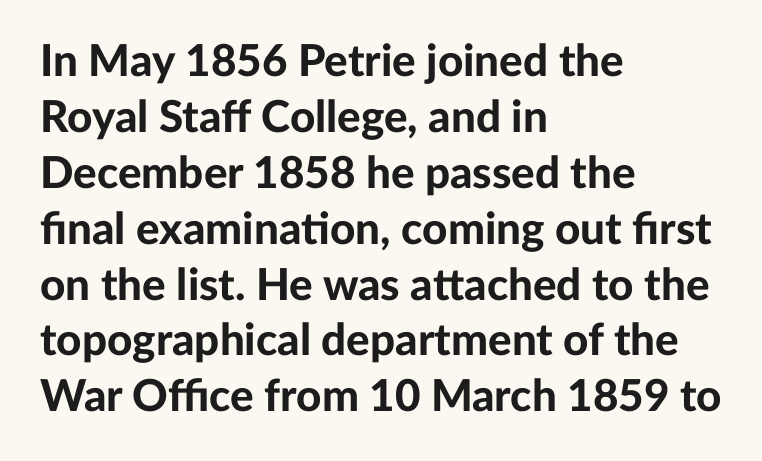
The image shows 44 px bold sans-serif type, upright; set left-aligned, normal line spacing (1.27x), normal letter spacing, not underlined; low stroke contrast and a medium x-height.
